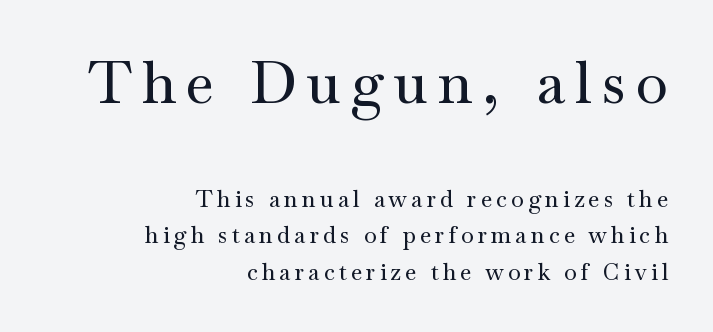
The image shows 58 px wide serif type, upright; set right-aligned, normal line spacing (1.59x), not underlined; the first (top) block is 2.52x larger; medium stroke contrast and a small x-height.
